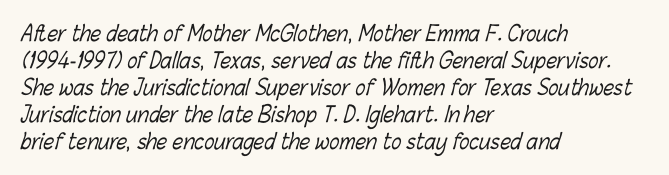
Q: Is the text bold? A: No.
Q: Is the text underlined? A: No.
Q: How is the paragraph aligned? A: Left-aligned.
Q: Is the spacing between letters normal or unusually wide? A: Normal.
Q: Is the spacing between lines tight, normal or loose? A: Normal.
